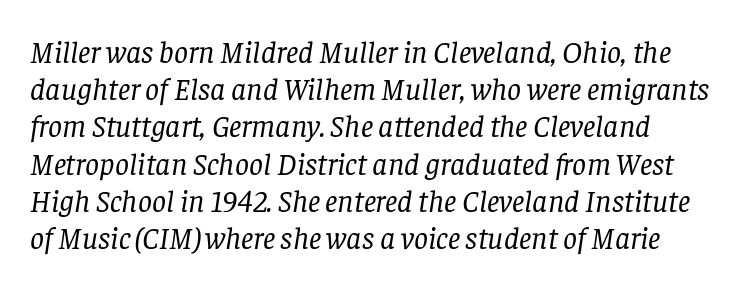
Descenders are the only things crossing below the line. A typesetter would label this face a serif. Compared with typical body copy, the letter spacing here is the same. Rendered with sloped, italic letterforms. Varying glyph widths throughout — classic text-font behaviour.
